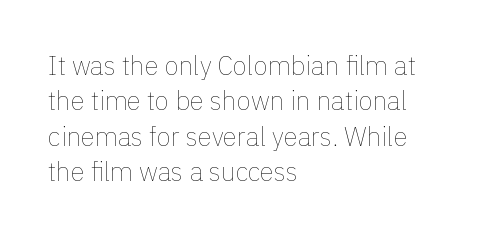
Q: Is the text bold? A: No.
Q: Is the text italic (slanted)? A: No, it is upright.
Q: Is the text underlined? A: No.
Q: How is the paragraph aligned? A: Left-aligned.
Q: Is the spacing between letters normal or unusually wide? A: Normal.
Q: Is the spacing between lines tight, normal or loose? A: Normal.
